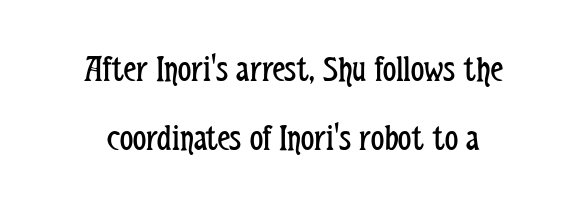
{"serif": "no", "italic": "no", "bold": "no", "weight": "regular", "width": "condensed", "stroke_contrast": "low", "x_height": "medium", "monospaced": "no", "underline": "no", "line_spacing_ratio": 1.87, "letter_spacing": "normal", "letter_spacing_em": 0.0, "glyph_px": 37}
